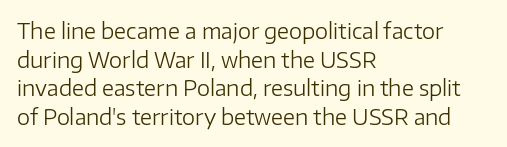
{"italic": "no", "bold": "no", "underline": "no", "align": "left", "line_spacing": "normal", "line_spacing_ratio": 1.36, "letter_spacing": "normal", "letter_spacing_em": 0.0, "glyph_px": 21}
